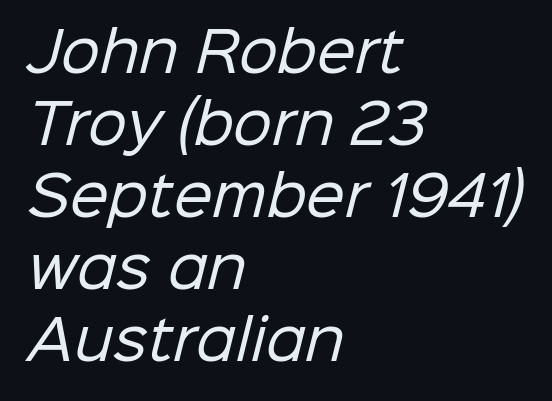
Q: Is the text bold? A: No.
Q: Is the typeface a serif or a sans-serif typeface? A: Sans-serif.
Q: Is the text underlined? A: No.
Q: How is the paragraph aligned? A: Left-aligned.
Q: Is the spacing between letters normal or unusually wide? A: Normal.
Q: Is the spacing between lines tight, normal or loose? A: Normal.
Q: Width (condensed, normal, or wide)? A: Normal.
Q: Stroke contrast? A: Low.
Q: x-height? A: Medium.
Q: Monospaced? A: No.
